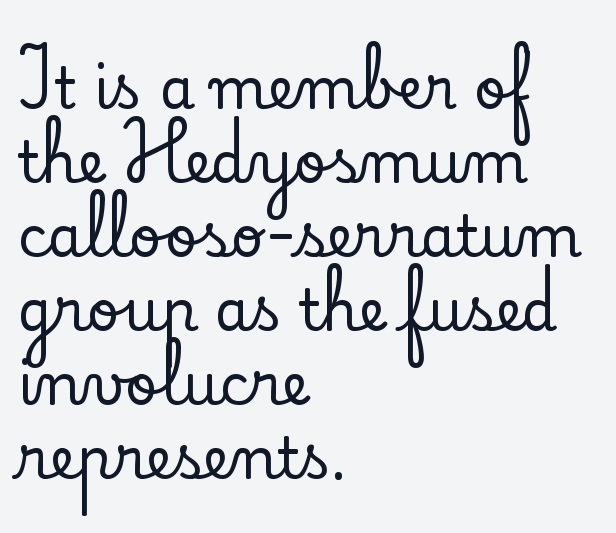
{"serif": "yes", "italic": "no", "width": "normal", "stroke_contrast": "low", "x_height": "small", "monospaced": "no", "underline": "no", "align": "left", "line_spacing": "normal", "line_spacing_ratio": 1.3, "letter_spacing": "normal", "letter_spacing_em": 0.0, "glyph_px": 57}
